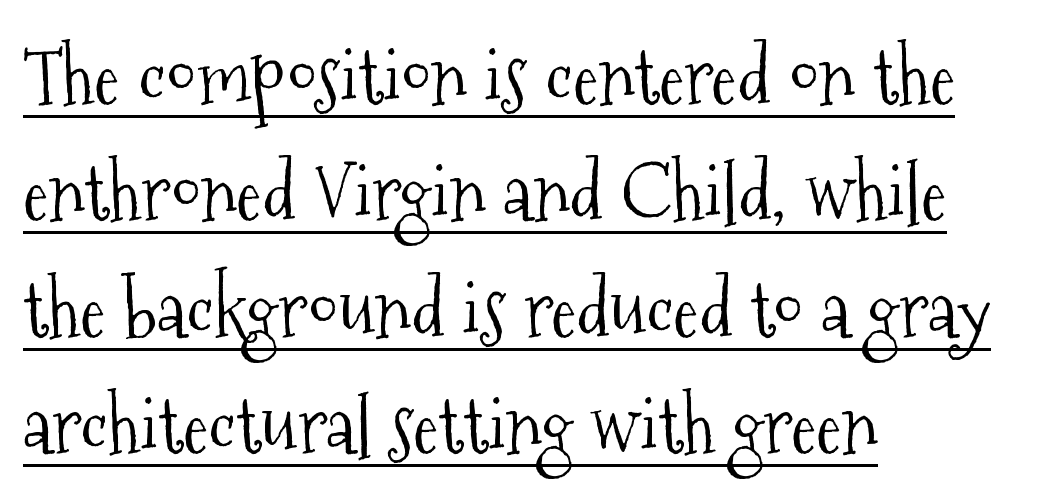
The image shows 77 px light, condensed serif type, upright; set left-aligned, normal line spacing (1.51x), normal letter spacing, underlined; medium stroke contrast and a medium x-height.
